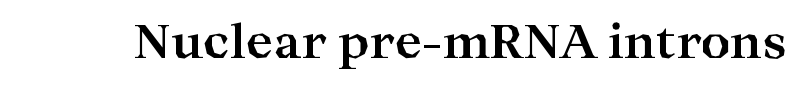
Q: Is the text bold? A: Yes.
Q: Is the text italic (slanted)? A: No, it is upright.
Q: Is the typeface a serif or a sans-serif typeface? A: Serif.
Q: Is the text underlined? A: No.
Q: Is the spacing between letters normal or unusually wide? A: Normal.
Q: Width (condensed, normal, or wide)? A: Wide.
Q: Stroke contrast? A: High.
Q: x-height? A: Medium.
Q: Monospaced? A: No.
